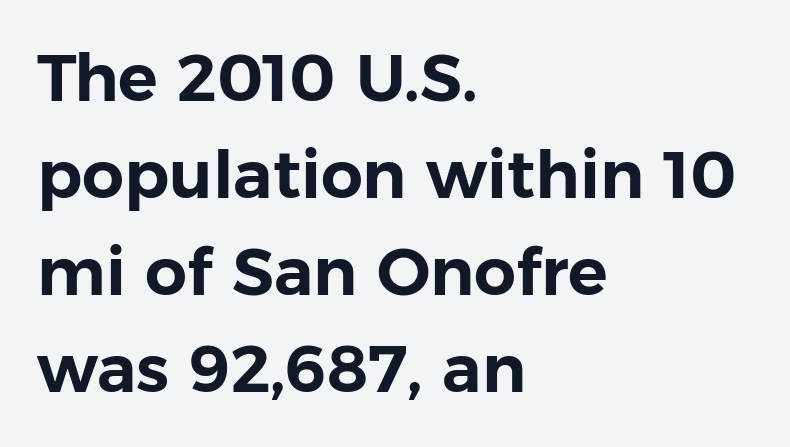
The horizontal fit of the characters is conventional and even. Horizontal bands of white between lines are of average thickness. Compared with a centered layout, this one pins lines to the left instead. I'd call this a sans setting — the letters go barefoot. Proportional: the letters do not fall into vertical columns. The letters stand straight up with perfectly vertical stems.
